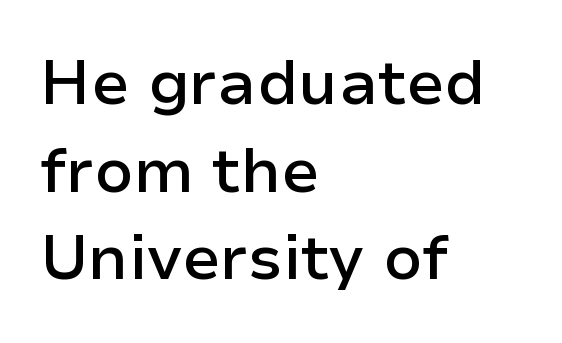
Q: Is the text bold? A: Semi-bold.
Q: Is the text italic (slanted)? A: No, it is upright.
Q: Is the typeface a serif or a sans-serif typeface? A: Sans-serif.
Q: Is the text underlined? A: No.
Q: How is the paragraph aligned? A: Left-aligned.
Q: Is the spacing between letters normal or unusually wide? A: Normal.
Q: Is the spacing between lines tight, normal or loose? A: Normal.
Q: Width (condensed, normal, or wide)? A: Normal.
Q: Stroke contrast? A: Low.
Q: x-height? A: Medium.
Q: Monospaced? A: No.
